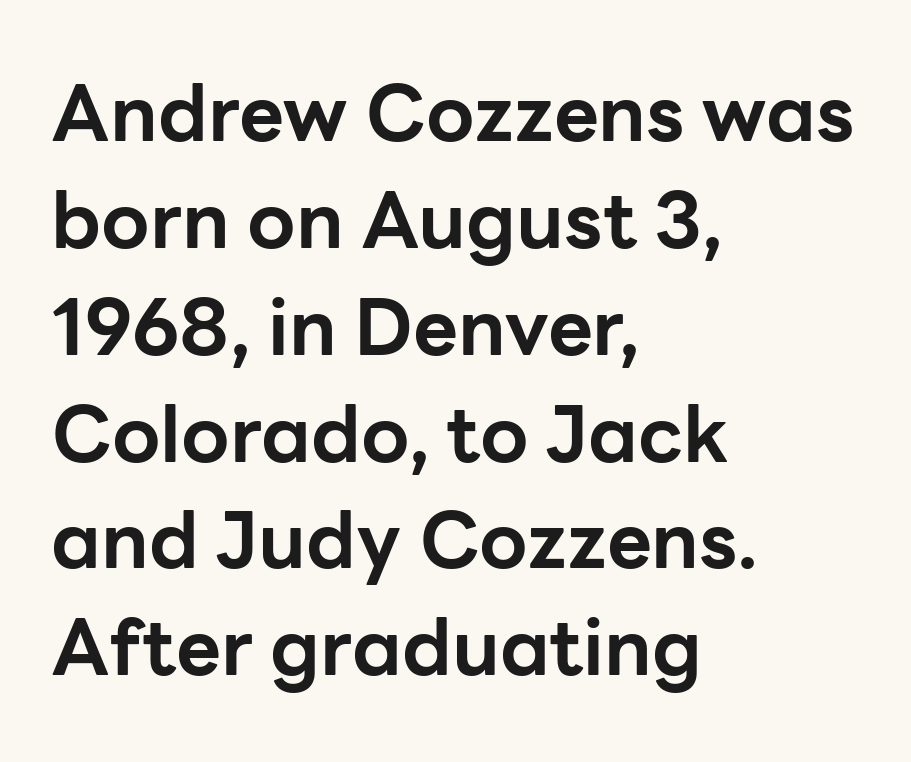
{"serif": "no", "italic": "no", "bold": "yes", "weight": "bold", "width": "normal", "stroke_contrast": "low", "x_height": "medium", "monospaced": "no", "underline": "no", "align": "left", "line_spacing": "normal", "line_spacing_ratio": 1.37, "letter_spacing": "normal", "letter_spacing_em": 0.0, "glyph_px": 78}
